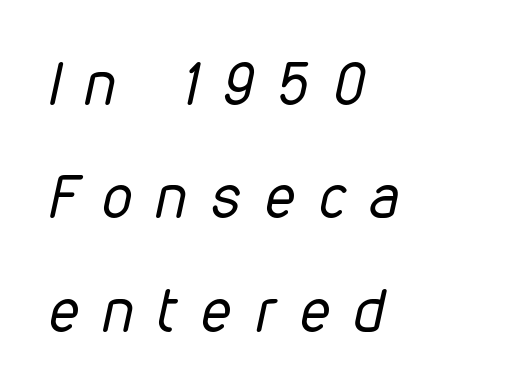
{"italic": "yes", "lean": "right", "slant_degrees": 12, "bold": "no", "weight": "regular", "width": "condensed", "stroke_contrast": "low", "x_height": "medium", "monospaced": "no", "underline": "no", "align": "left", "line_spacing_ratio": 1.89, "letter_spacing": "wide", "letter_spacing_em": 0.41, "glyph_px": 60}
